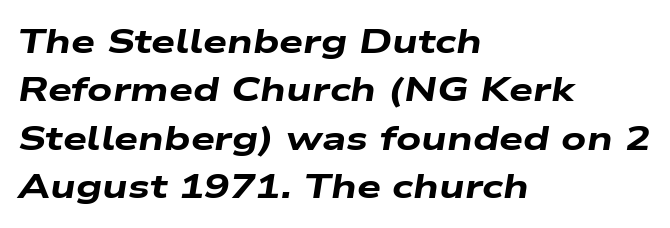
Q: Is the text bold? A: Yes.
Q: Is the text italic (slanted)? A: Yes, it leans right by about 9 degrees.
Q: Is the text underlined? A: No.
Q: How is the paragraph aligned? A: Left-aligned.
Q: Is the spacing between letters normal or unusually wide? A: Normal.
Q: Is the spacing between lines tight, normal or loose? A: Normal.
Q: Width (condensed, normal, or wide)? A: Wide.
Q: Stroke contrast? A: Low.
Q: x-height? A: Medium.
Q: Monospaced? A: No.
